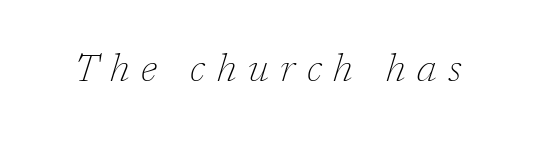
Q: Is the text bold? A: No.
Q: Is the text italic (slanted)? A: Yes, it leans right by about 17 degrees.
Q: Is the typeface a serif or a sans-serif typeface? A: Serif.
Q: Is the text underlined? A: No.
Q: Is the spacing between letters normal or unusually wide? A: Unusually wide.
Q: Width (condensed, normal, or wide)? A: Normal.
Q: Stroke contrast? A: Low.
Q: x-height? A: Medium.
Q: Monospaced? A: No.
